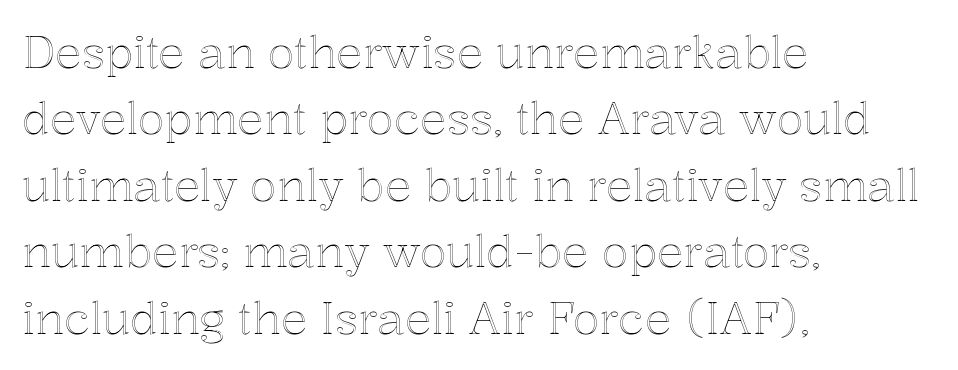
No word sits above an underline. The type sits square on the baseline with zero lean. The designer left line spacing at the default. Visually the block forms a straight wall on the left and a jagged coastline on the right. The rendering uses natural spacing where letterforms have individual widths. The letters sit at their default tracking, neither squeezed nor spread.
